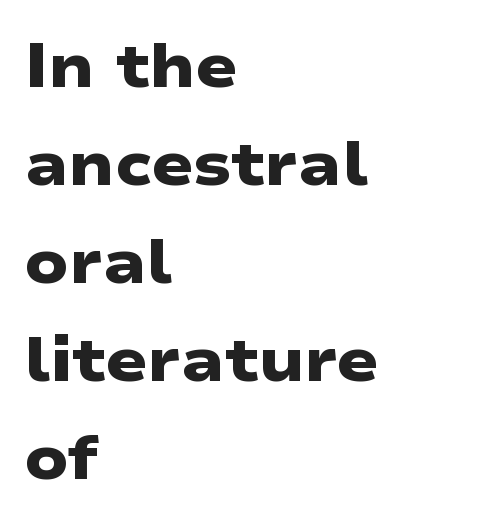
Q: Is the text bold? A: Yes.
Q: Is the typeface a serif or a sans-serif typeface? A: Sans-serif.
Q: Is the text underlined? A: No.
Q: How is the paragraph aligned? A: Left-aligned.
Q: Is the spacing between letters normal or unusually wide? A: Normal.
Q: Is the spacing between lines tight, normal or loose? A: Normal.
Q: Width (condensed, normal, or wide)? A: Wide.
Q: Stroke contrast? A: Low.
Q: x-height? A: Medium.
Q: Monospaced? A: No.
